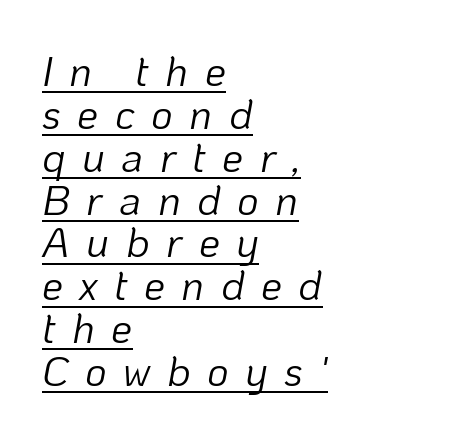
Q: Is the text bold? A: No.
Q: Is the text italic (slanted)? A: Yes, it leans right by about 10 degrees.
Q: Is the text underlined? A: Yes.
Q: How is the paragraph aligned? A: Left-aligned.
Q: Is the spacing between letters normal or unusually wide? A: Unusually wide.
Q: Is the spacing between lines tight, normal or loose? A: Tight.
Q: Width (condensed, normal, or wide)? A: Normal.
Q: Stroke contrast? A: Low.
Q: x-height? A: Medium.
Q: Monospaced? A: No.
